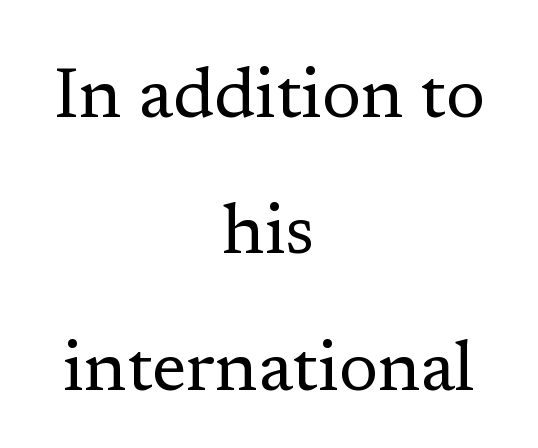
Q: Is the text bold? A: No.
Q: Is the text italic (slanted)? A: No, it is upright.
Q: Is the typeface a serif or a sans-serif typeface? A: Serif.
Q: Is the text underlined? A: No.
Q: How is the paragraph aligned? A: Centered.
Q: Is the spacing between letters normal or unusually wide? A: Normal.
Q: Is the spacing between lines tight, normal or loose? A: Loose.
Q: Width (condensed, normal, or wide)? A: Normal.
Q: Stroke contrast? A: Low.
Q: x-height? A: Medium.
Q: Monospaced? A: No.
